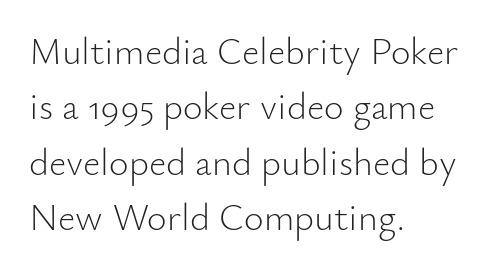
Q: Is the text bold? A: No.
Q: Is the text italic (slanted)? A: No, it is upright.
Q: Is the typeface a serif or a sans-serif typeface? A: Sans-serif.
Q: Is the text underlined? A: No.
Q: How is the paragraph aligned? A: Left-aligned.
Q: Is the spacing between letters normal or unusually wide? A: Normal.
Q: Is the spacing between lines tight, normal or loose? A: Normal.
Q: Width (condensed, normal, or wide)? A: Normal.
Q: Stroke contrast? A: Low.
Q: x-height? A: Small.
Q: Monospaced? A: No.
